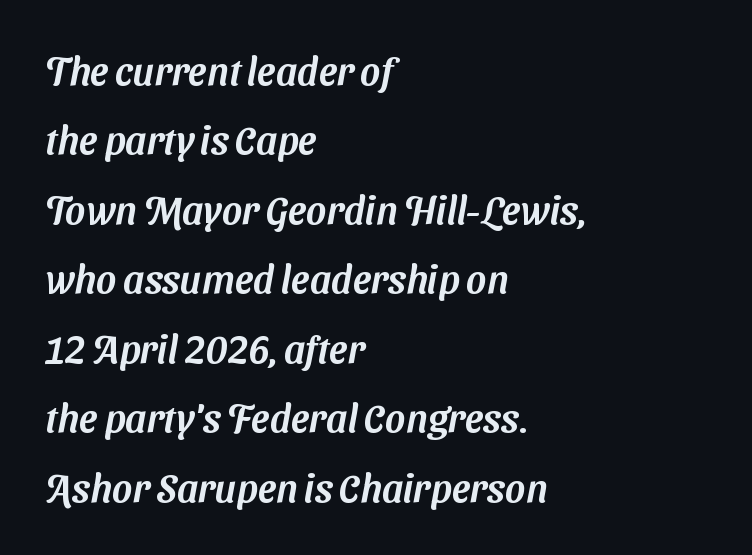
Q: Is the typeface a serif or a sans-serif typeface? A: Sans-serif.
Q: Is the text underlined? A: No.
Q: How is the paragraph aligned? A: Left-aligned.
Q: Is the spacing between letters normal or unusually wide? A: Normal.
Q: Width (condensed, normal, or wide)? A: Normal.
Q: Stroke contrast? A: Medium.
Q: x-height? A: Medium.
Q: Monospaced? A: No.
